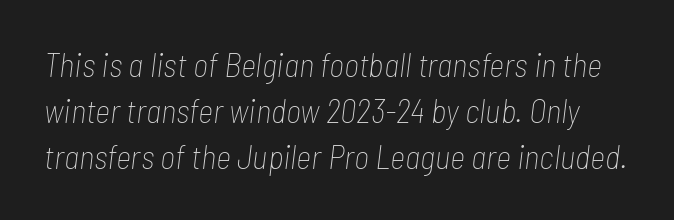
The rendering applies a slant to the glyphs. Here the glyphs are tracked normally, forming tight word shapes. Looks like regular typesetting: each glyph gets only the width it needs. Underlining? Definitely not there. Stems here are at most as thick as an everyday book face.
